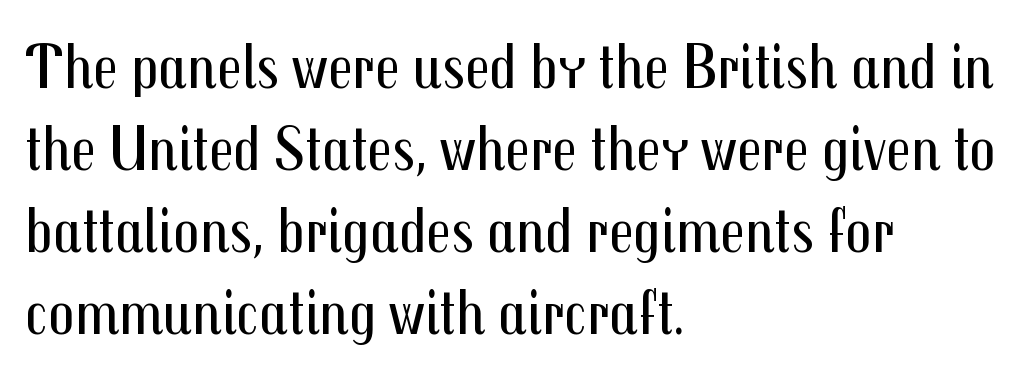
Q: Is the text bold? A: No.
Q: Is the text italic (slanted)? A: No, it is upright.
Q: Is the typeface a serif or a sans-serif typeface? A: Sans-serif.
Q: Is the text underlined? A: No.
Q: How is the paragraph aligned? A: Left-aligned.
Q: Is the spacing between letters normal or unusually wide? A: Normal.
Q: Is the spacing between lines tight, normal or loose? A: Normal.
Q: Width (condensed, normal, or wide)? A: Condensed.
Q: Stroke contrast? A: Medium.
Q: x-height? A: Medium.
Q: Monospaced? A: No.
